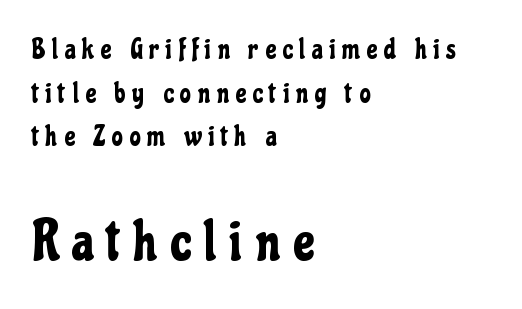
The string is rendered with underlining switched off. The type is letterspaced generously, with wide tracking. The lettering stays uniformly vertical, giving the passage a roman look. Leftover space on each line is placed entirely after the last word.
